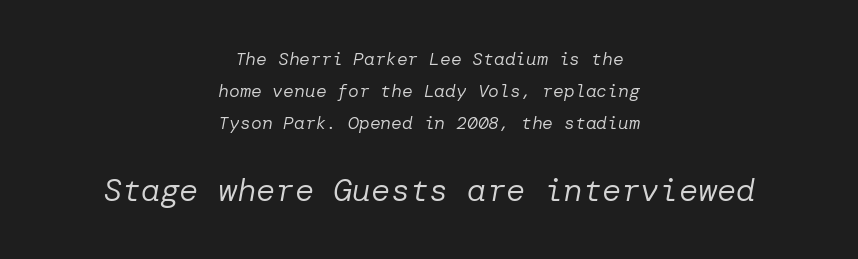
The image shows 32 px regular-weight type, italic (leaning right); set centered, line spacing 1.79x, normal letter spacing, not underlined; the second (bottom) block is 1.78x larger; low stroke contrast and a medium x-height.
